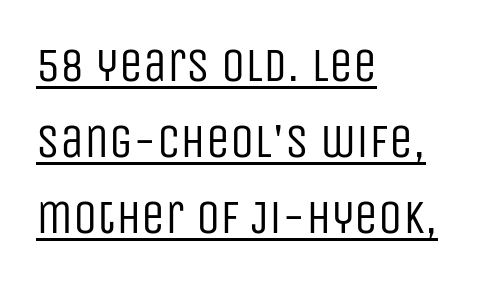
The image shows 48 px regular-weight, condensed sans-serif type, upright; set left-aligned, normal line spacing (1.58x), normal letter spacing, underlined; low stroke contrast and a large x-height.
